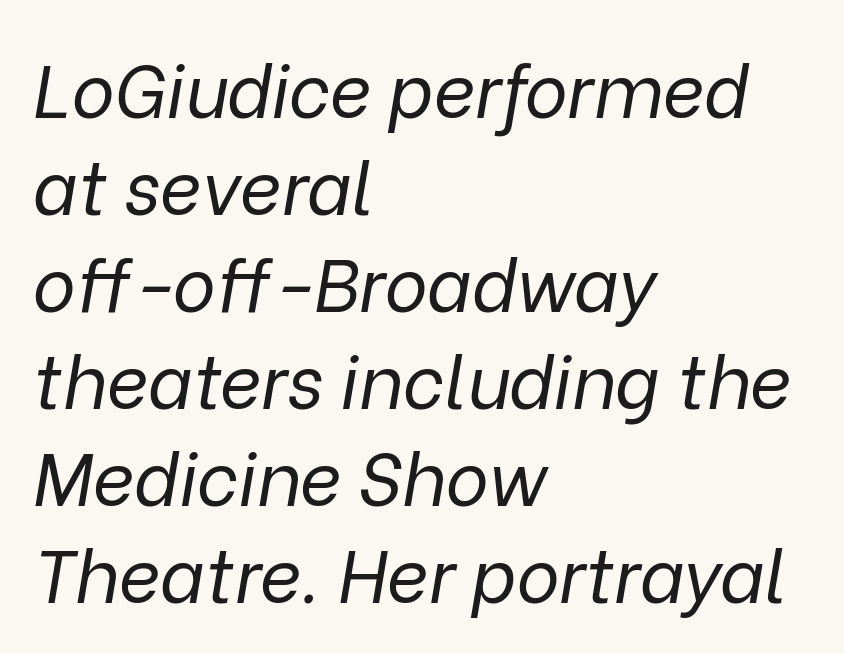
The image shows 73 px regular-weight type, italic (leaning right); set left-aligned, normal line spacing (1.33x), normal letter spacing, not underlined; low stroke contrast and a medium x-height.
